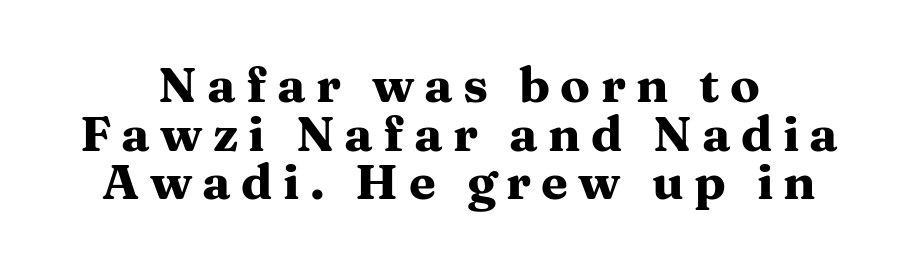
{"serif": "yes", "italic": "no", "bold": "yes", "weight": "heavy", "width": "wide", "stroke_contrast": "medium", "x_height": "medium", "monospaced": "no", "underline": "no", "align": "center", "line_spacing": "tight", "line_spacing_ratio": 0.99, "letter_spacing": "wide", "letter_spacing_em": 0.21, "glyph_px": 49}
